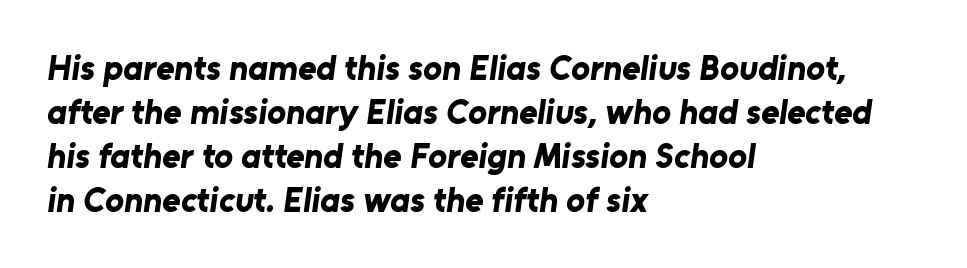
This sample has the flowing, uneven cadence of proportional lettering. A student would call this left alignment; a typographer would say flush left, rag right. Check under the words: just untouched page. Stroke terminals: plain, sans-serif.
